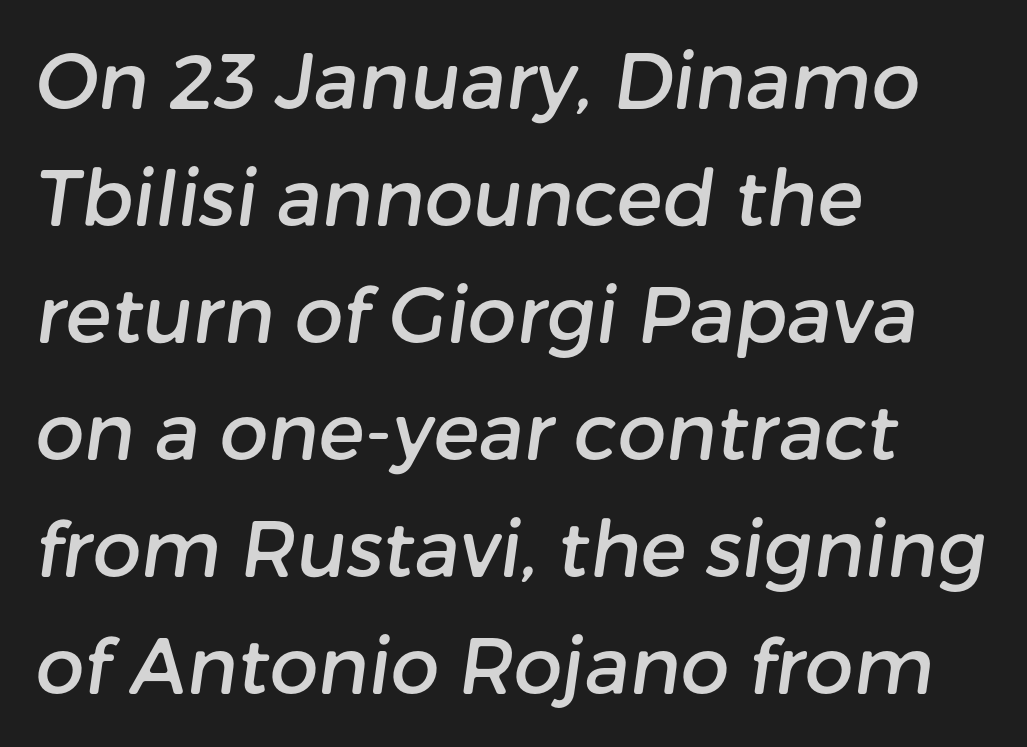
The horizontal fit of the characters is conventional and even. Lines of text with bare space underneath. Examine the stroke ends and you'll find no serifs. Notice how descenders clear the ascenders below comfortably — that's standard leading. Think of a printed novel: that variable character pitch is what you see here. Does the copy run flush right? No — it runs flush left.
